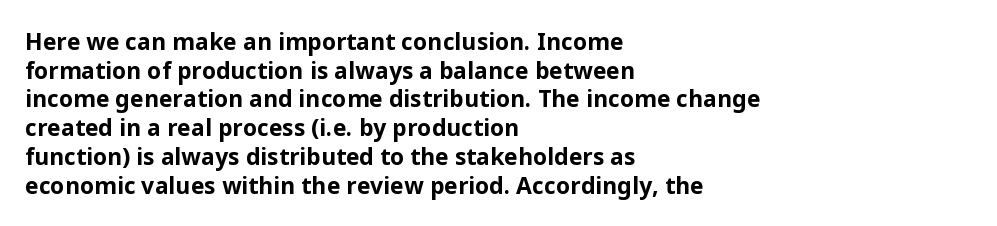
In CSS terms this would be text-align: left. On the weight axis this lands at bold, roughly 700. No word sits above an underline. Regarding leading, the lines here are spaced in the standard way. Quick note: not italic, upright. Glyph-to-glyph distance matches everyday printed text.
